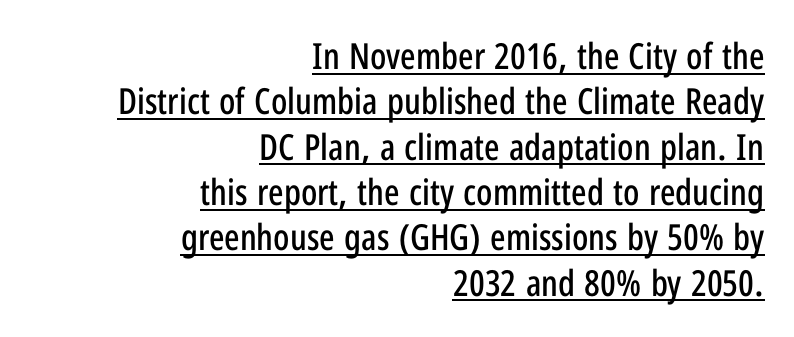
The image shows 36 px condensed sans-serif type, upright; set right-aligned, normal line spacing (1.26x), normal letter spacing, underlined; low stroke contrast and a medium x-height.
